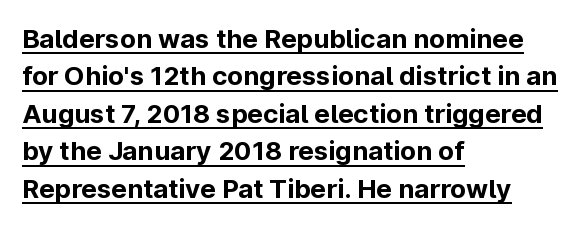
{"italic": "no", "bold": "yes", "underline": "yes", "align": "left", "line_spacing": "normal", "line_spacing_ratio": 1.44, "letter_spacing": "normal", "letter_spacing_em": 0.0, "glyph_px": 26}
